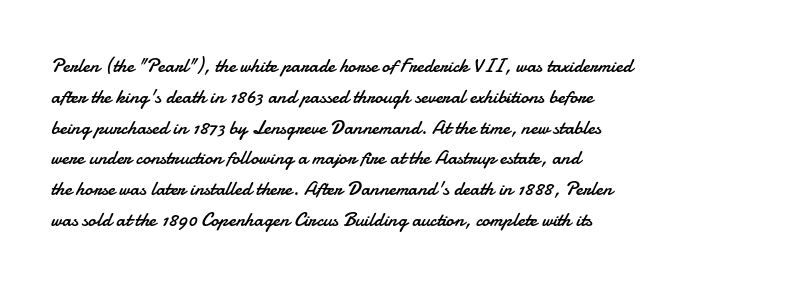
{"bold": "no", "underline": "no", "align": "left", "line_spacing": "normal", "line_spacing_ratio": 1.54, "letter_spacing": "normal", "letter_spacing_em": 0.0, "glyph_px": 20}
